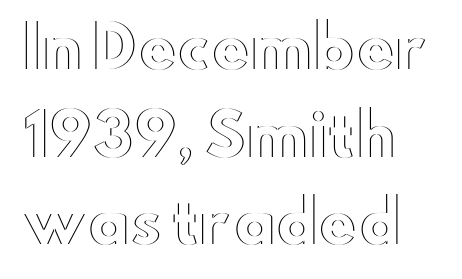
{"italic": "no", "width": "wide", "x_height": "small", "monospaced": "no", "underline": "no", "align": "left", "line_spacing": "normal", "line_spacing_ratio": 1.51, "letter_spacing": "normal", "letter_spacing_em": 0.0, "glyph_px": 58}
